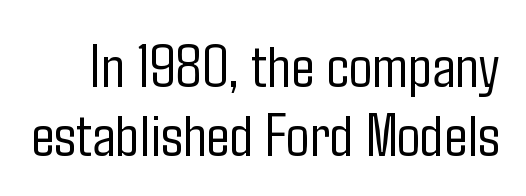
The image shows 62 px light, condensed sans-serif type, upright; set tight line spacing (1.12x), normal letter spacing, not underlined; low stroke contrast and a medium x-height.
